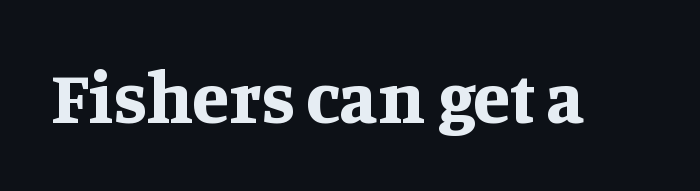
Is this a fixed-width face? No — the glyphs have proportional, varying widths. Designer's note — italics off, roman on. The glyphs are unaccompanied by any horizontal stroke below them. Students, note that the glyphs here touch the page at normal intervals. Look at the bottom of the vertical strokes: they flare into serifs here. This is heavy type, rendered in bold.
